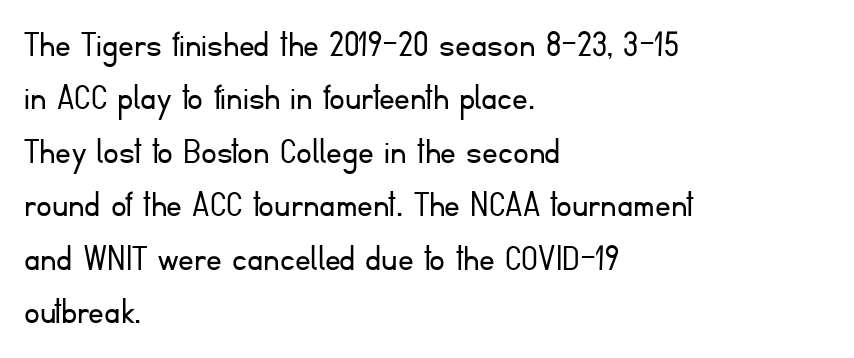
A classic flush-left, rag-right setting is used for this passage. The space between consecutive lines is moderate. Any mark beneath the type? The region is blank. The typeface chosen for these lines omits serifs.
